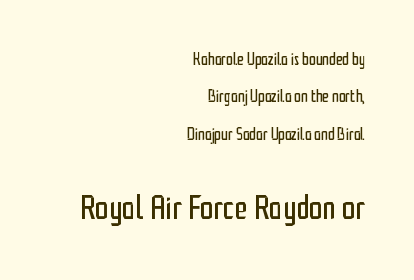
{"serif": "no", "italic": "no", "bold": "no", "weight": "regular", "width": "condensed", "stroke_contrast": "low", "x_height": "medium", "monospaced": "no", "underline": "no", "align": "right", "line_spacing": "loose", "line_spacing_ratio": 2.2, "letter_spacing": "normal", "letter_spacing_em": 0.0, "larger_block": "second", "size_ratio": 2.0, "glyph_px": 34}
